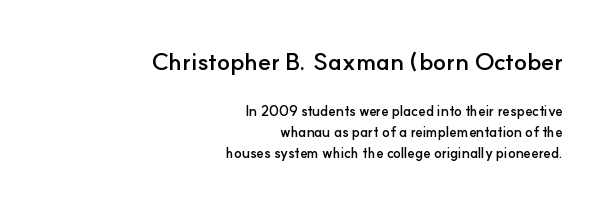
The image shows 24 px bold type, upright; set right-aligned, normal line spacing (1.52x), normal letter spacing, not underlined; the first (top) block is 1.71x larger.
